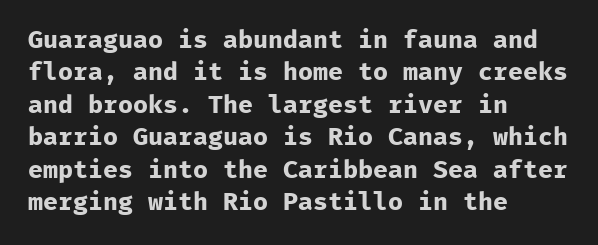
The image shows 25 px bold type, upright; set left-aligned, normal line spacing (1.3x), normal letter spacing, not underlined.
